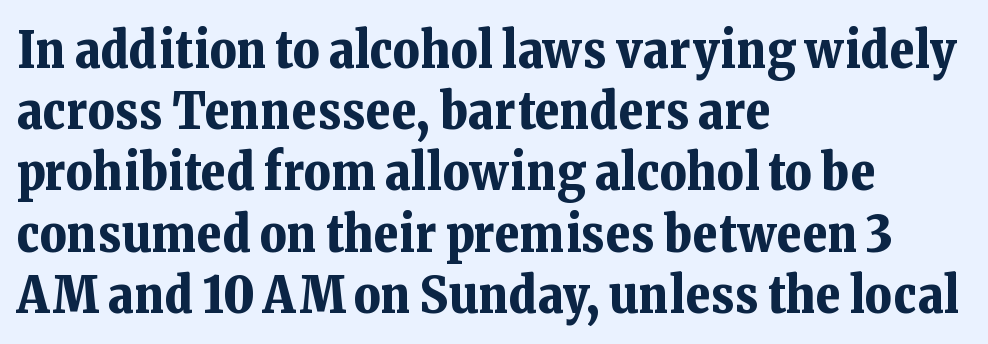
Q: Is the text bold? A: Yes.
Q: Is the text italic (slanted)? A: No, it is upright.
Q: Is the typeface a serif or a sans-serif typeface? A: Serif.
Q: Is the text underlined? A: No.
Q: How is the paragraph aligned? A: Left-aligned.
Q: Is the spacing between letters normal or unusually wide? A: Normal.
Q: Width (condensed, normal, or wide)? A: Normal.
Q: Stroke contrast? A: Low.
Q: x-height? A: Medium.
Q: Monospaced? A: No.
